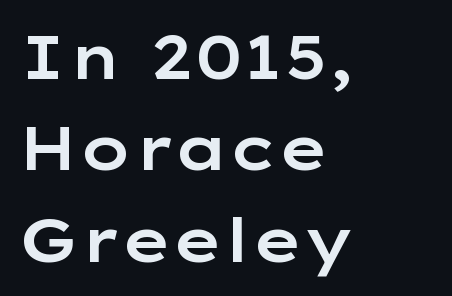
The image shows 61 px wide sans-serif type, upright; set left-aligned, normal line spacing (1.5x), normal letter spacing, not underlined; low stroke contrast and a medium x-height.
